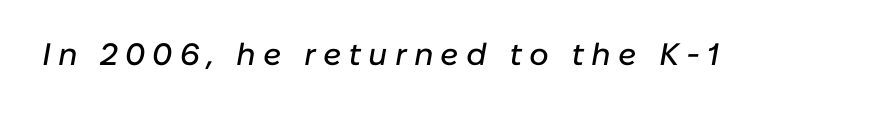
The image shows 31 px text type, italic (leaning right); set unusually wide letter spacing (+0.23 em), not underlined; low stroke contrast and a medium x-height.
